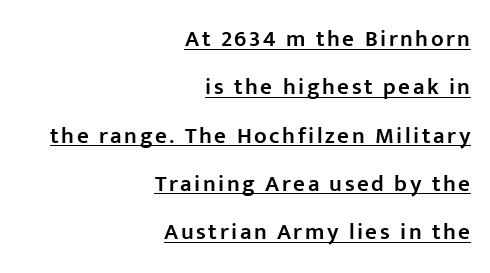
The image shows 23 px text type, upright; set right-aligned, loose line spacing (2.1x), underlined.
